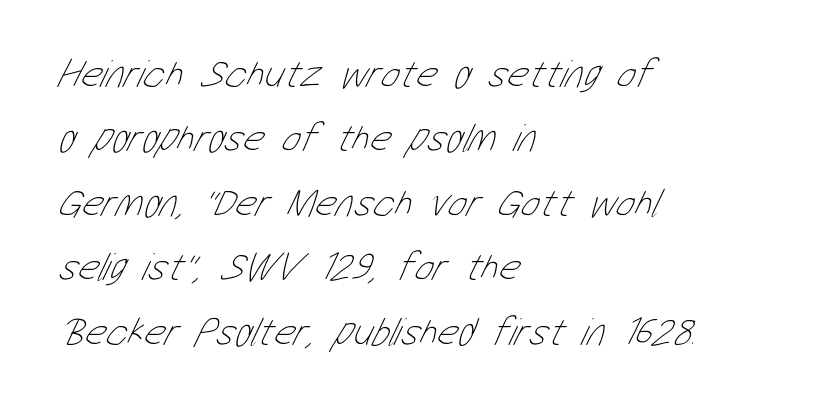
The image shows 40 px thin, condensed type; set left-aligned, normal line spacing (1.61x), normal letter spacing, not underlined; low stroke contrast and a medium x-height.
